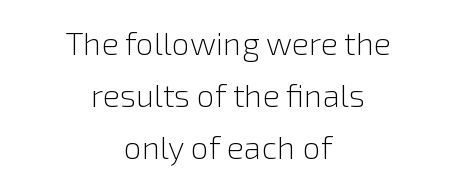
Q: Is the text bold? A: No.
Q: Is the text italic (slanted)? A: No, it is upright.
Q: Is the typeface a serif or a sans-serif typeface? A: Sans-serif.
Q: Is the text underlined? A: No.
Q: How is the paragraph aligned? A: Centered.
Q: Is the spacing between letters normal or unusually wide? A: Normal.
Q: Is the spacing between lines tight, normal or loose? A: Normal.
Q: Width (condensed, normal, or wide)? A: Normal.
Q: x-height? A: Medium.
Q: Monospaced? A: No.
